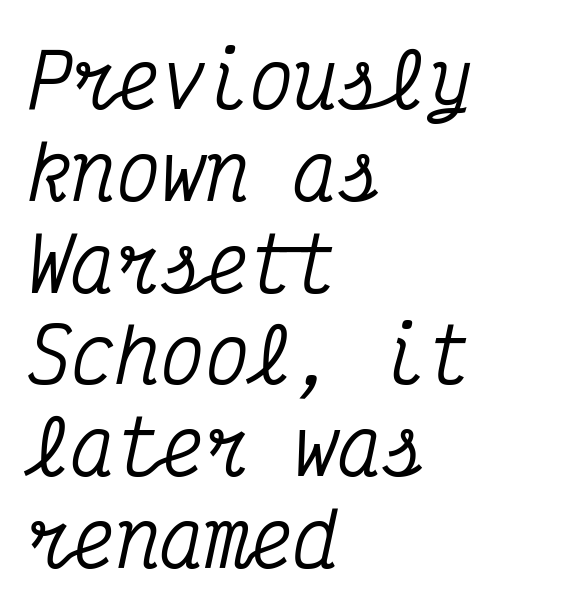
Unlike a clean sans, this face finishes its strokes with serifs. Leftover space on each line is placed entirely after the last word. Fixed-width glyphs throughout — classic coding-font behaviour. The letters sit at their default tracking, neither squeezed nor spread.
